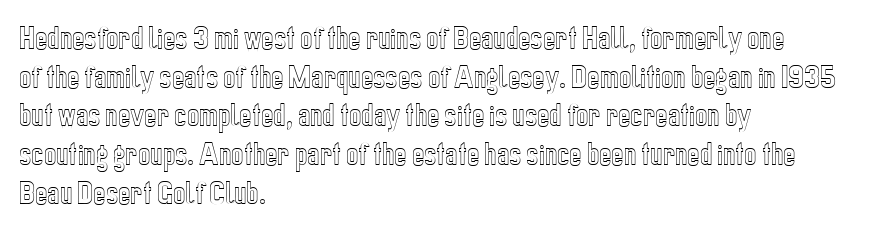
If you measured baseline to baseline, you'd find a middling distance. The line texture is even and compact thanks to regular tracking. Descender tails drop into unmarked territory. Posture: upright roman. Horizontally, the lines are justified to the leading edge only.
